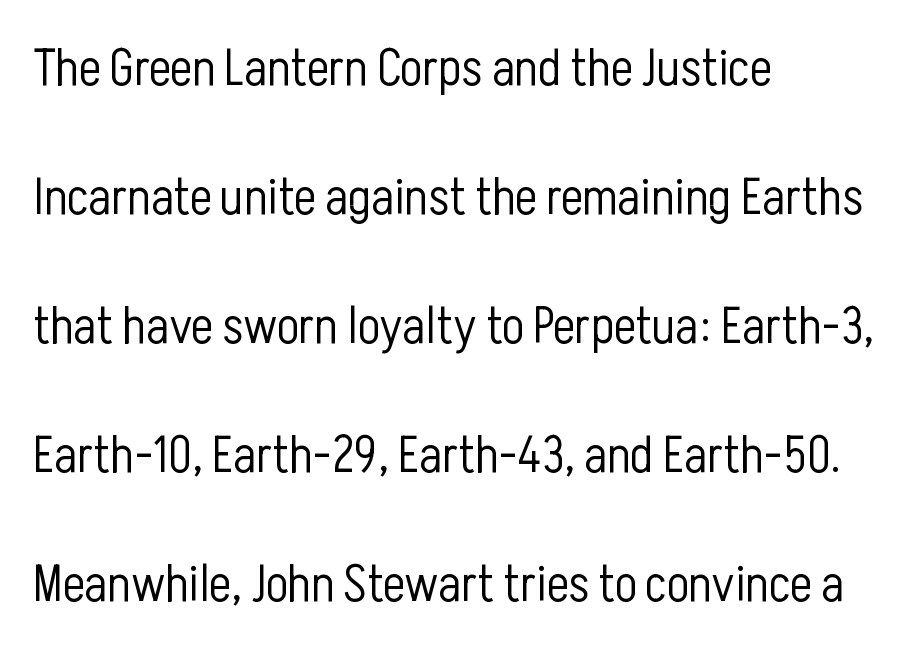
{"serif": "no", "italic": "no", "bold": "no", "weight": "light", "width": "condensed", "stroke_contrast": "low", "x_height": "medium", "monospaced": "no", "underline": "no", "align": "left", "line_spacing": "loose", "line_spacing_ratio": 2.48, "letter_spacing": "normal", "letter_spacing_em": 0.0, "glyph_px": 52}
